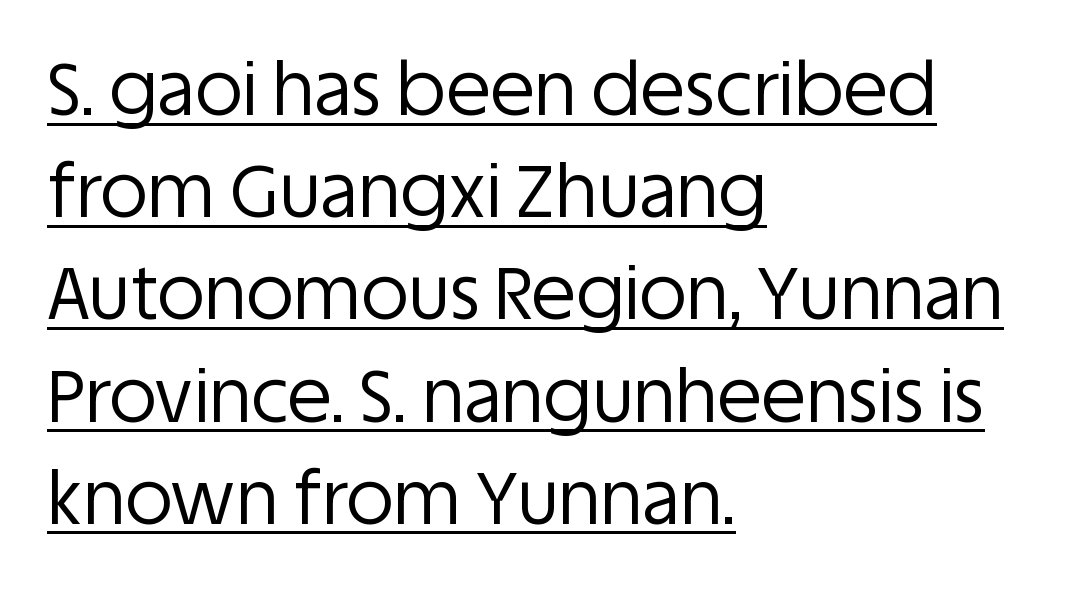
The paragraph shown leans on its left margin. Rows of type keep a routine distance in the vertical direction. Varying glyph widths throughout — classic text-font behaviour. Posture: vertical. How are the letters spaced? Ordinarily, with no added tracking.
